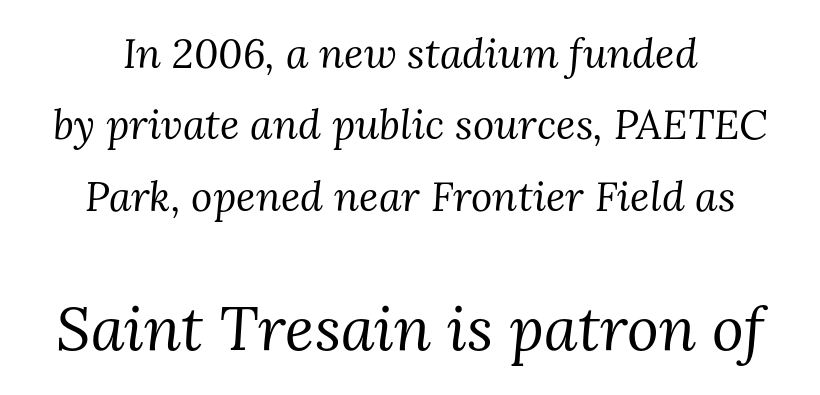
{"serif": "yes", "italic": "yes", "lean": "right", "slant_degrees": 3, "bold": "no", "weight": "regular", "width": "normal", "stroke_contrast": "medium", "x_height": "medium", "monospaced": "no", "underline": "no", "line_spacing_ratio": 1.74, "letter_spacing": "normal", "letter_spacing_em": 0.0, "larger_block": "second", "size_ratio": 1.49, "glyph_px": 61}
